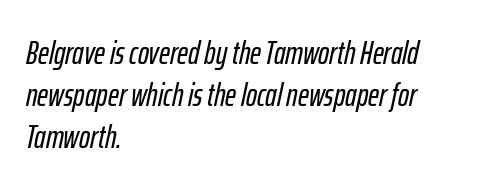
The image shows 33 px condensed type, italic (leaning right); set left-aligned, normal line spacing (1.28x), normal letter spacing, not underlined; low stroke contrast and a medium x-height.
